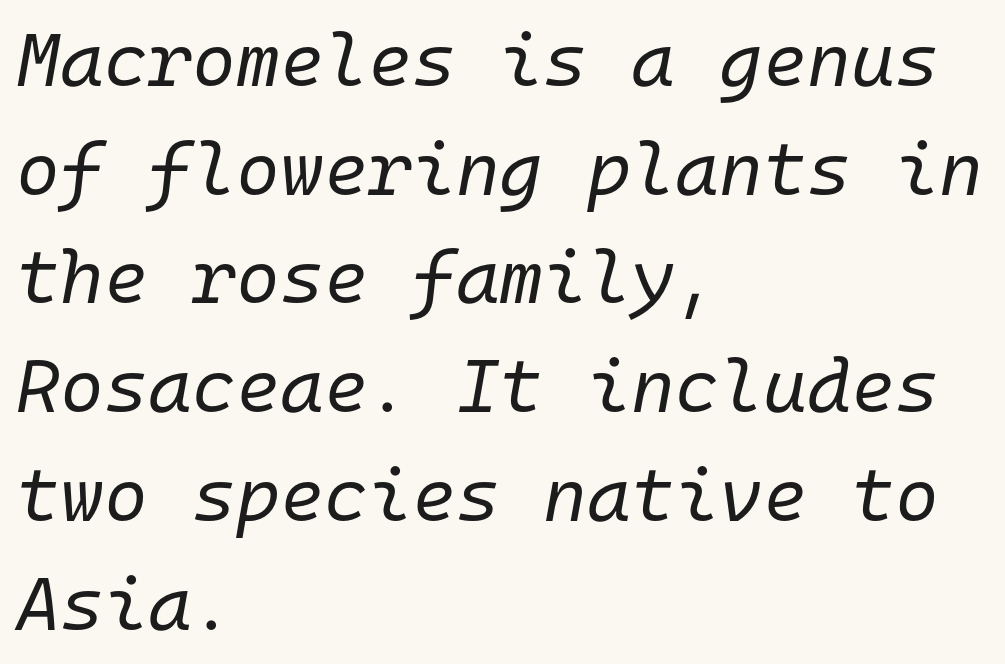
The image shows 75 px regular-weight type, italic (leaning right), monospaced; set left-aligned, normal line spacing (1.45x), normal letter spacing, not underlined; low stroke contrast and a medium x-height.
